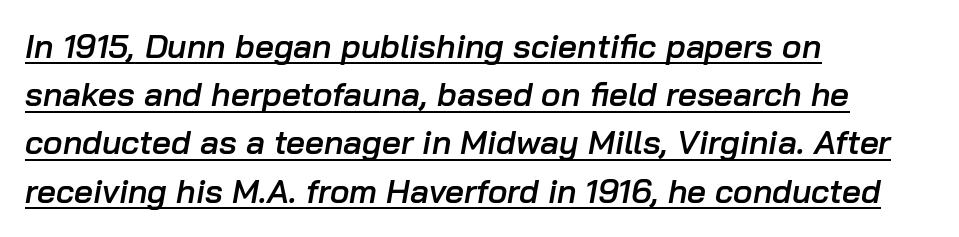
Q: Is the text bold? A: Semi-bold.
Q: Is the text italic (slanted)? A: Yes, it leans right by about 10 degrees.
Q: Is the text underlined? A: Yes.
Q: How is the paragraph aligned? A: Left-aligned.
Q: Is the spacing between letters normal or unusually wide? A: Normal.
Q: Is the spacing between lines tight, normal or loose? A: Normal.
Q: Width (condensed, normal, or wide)? A: Normal.
Q: Stroke contrast? A: Low.
Q: x-height? A: Medium.
Q: Monospaced? A: No.
